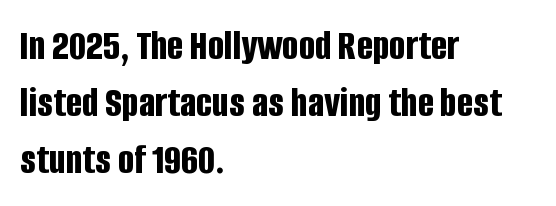
Strokes here are thick enough to call this a true bold. Regular leading. Stroke terminals: plain, sans-serif. Quick note: not italic, upright.
